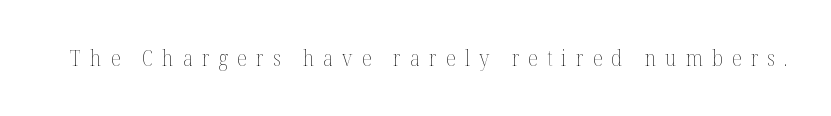
Inter-character spacing is expanded well beyond the font's built-in metrics. The passage shown is not underscored anywhere. The passage shown is not bold in any degree. This is roman type, the default non-slanted kind.
